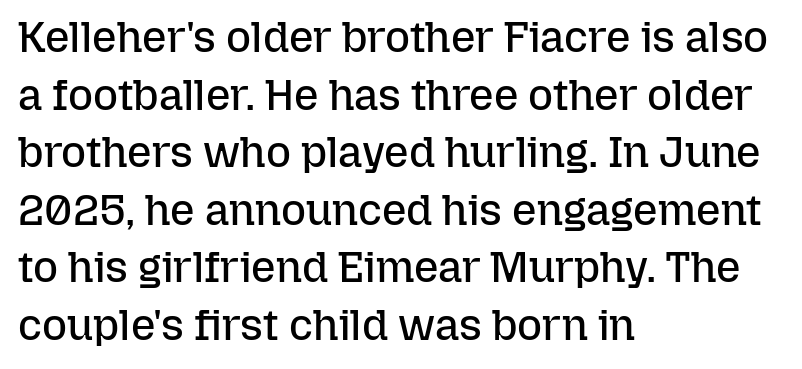
{"italic": "no", "bold": "no", "weight": "regular", "width": "normal", "stroke_contrast": "low", "x_height": "medium", "monospaced": "no", "underline": "no", "align": "left", "line_spacing": "normal", "line_spacing_ratio": 1.34, "letter_spacing": "normal", "letter_spacing_em": 0.0, "glyph_px": 43}
